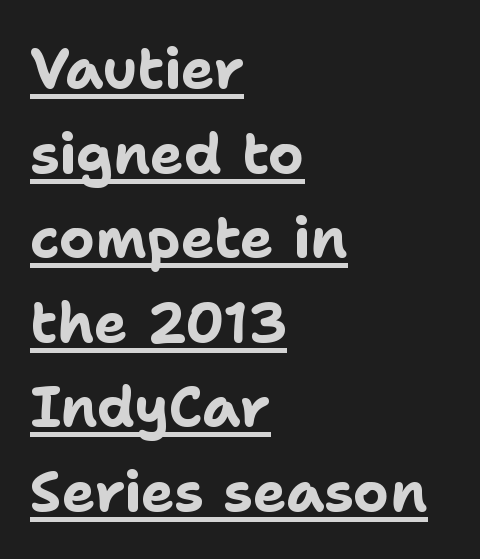
{"serif": "no", "italic": "no", "bold": "yes", "weight": "bold", "width": "normal", "stroke_contrast": "low", "x_height": "medium", "monospaced": "no", "underline": "yes", "align": "left", "line_spacing": "normal", "line_spacing_ratio": 1.51, "letter_spacing": "normal", "letter_spacing_em": 0.0, "glyph_px": 56}
